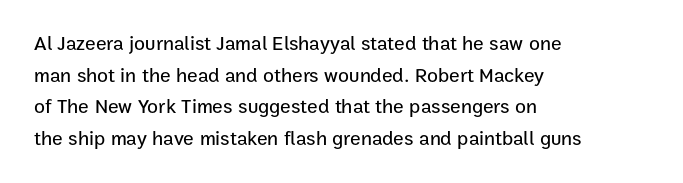
The image shows 20 px text type, upright; set left-aligned, normal line spacing (1.58x), normal letter spacing, not underlined.
